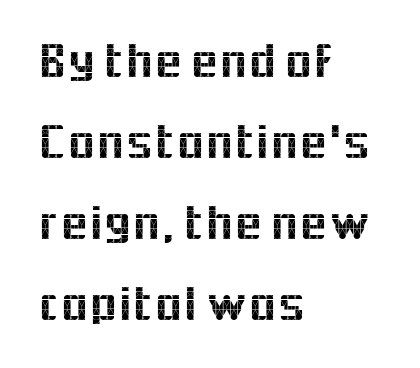
Q: Is the text italic (slanted)? A: No, it is upright.
Q: Is the typeface a serif or a sans-serif typeface? A: Sans-serif.
Q: Is the text underlined? A: No.
Q: How is the paragraph aligned? A: Left-aligned.
Q: Is the spacing between letters normal or unusually wide? A: Normal.
Q: Is the spacing between lines tight, normal or loose? A: Normal.
Q: Width (condensed, normal, or wide)? A: Normal.
Q: x-height? A: Medium.
Q: Monospaced? A: No.
